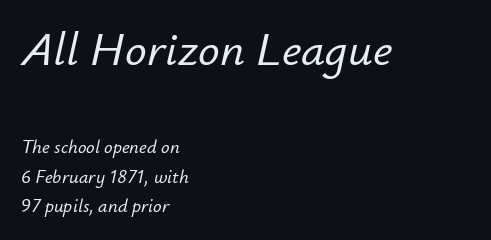
These lines stack with their left ends in a neat column. Varying glyph widths throughout — classic text-font behaviour. Tracking here is standard; glyphs follow each other at the usual distance. Caption: upper text group enlarged, lower text group reduced. Rule under the text: the space is simply empty.
